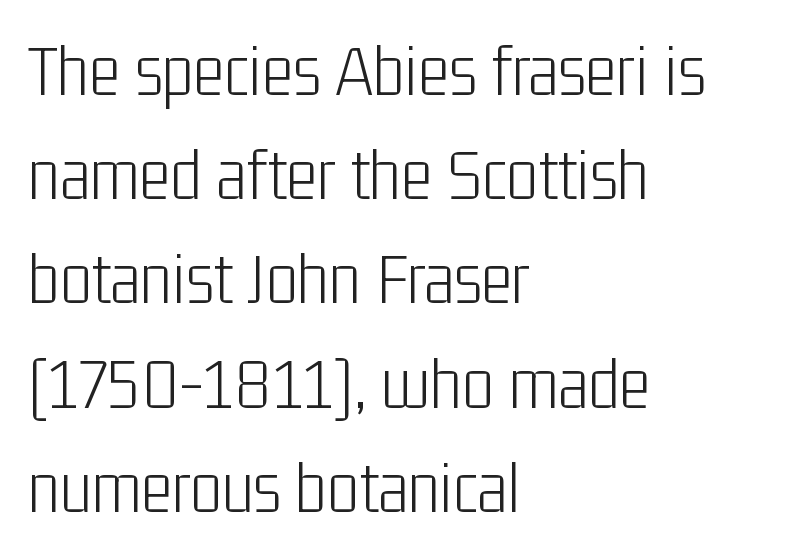
The type family on display is of the sans-serif kind. The face used here is proportionally spaced, like ordinary book or web type. The weight would be labelled regular, book, light, or lighter still. This sample keeps an unexceptional amount of space between lines. Ordinary non-slanted type is in use. In CSS terms this would be text-align: left.
